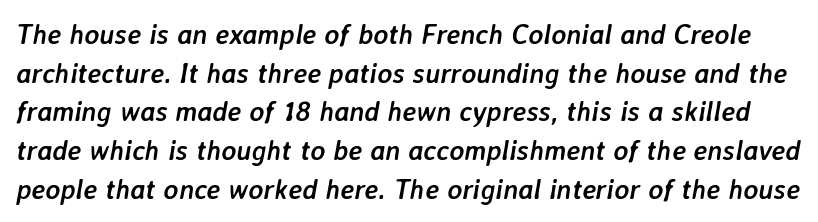
The image shows 28 px semibold type, italic (leaning right); set normal line spacing (1.38x), normal letter spacing, not underlined; low stroke contrast and a medium x-height.
